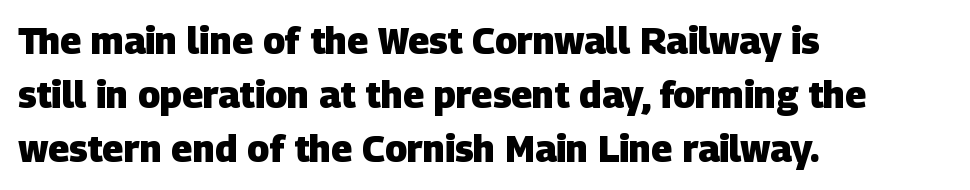
{"serif": "no", "bold": "yes", "weight": "heavy", "width": "normal", "stroke_contrast": "low", "x_height": "large", "monospaced": "no", "underline": "no", "align": "left", "line_spacing": "normal", "line_spacing_ratio": 1.46, "letter_spacing": "normal", "letter_spacing_em": 0.0, "glyph_px": 37}
